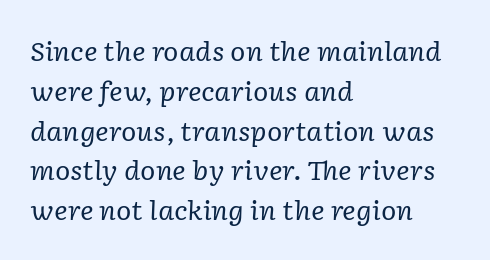
The image shows 26 px text type, italic (leaning right); set left-aligned, normal line spacing (1.53x), normal letter spacing, not underlined.
